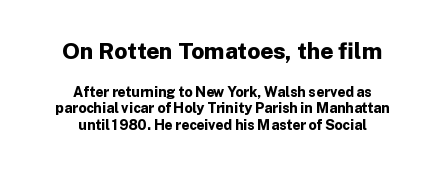
Q: Is the text bold? A: Yes.
Q: Is the text italic (slanted)? A: No, it is upright.
Q: Is the text underlined? A: No.
Q: How is the paragraph aligned? A: Centered.
Q: Is the spacing between letters normal or unusually wide? A: Normal.
Q: Which block of text is set in a larger size, the first (top) or the second (bottom)? A: The first (top) one.
